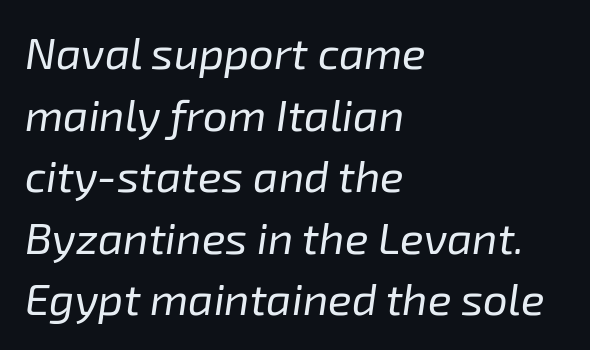
The image shows 44 px regular-weight type, italic (leaning right); set left-aligned, normal line spacing (1.4x), normal letter spacing, not underlined; low stroke contrast and a medium x-height.
